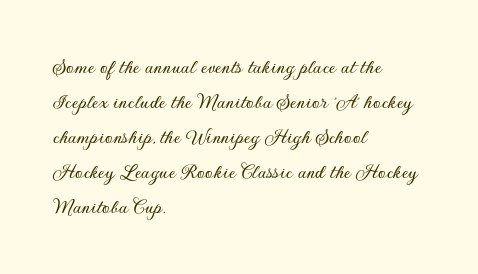
The vertical gap from one line to the next is medium. The ragged edge is on the right, which tells us the setting is flush left. Look at the tracking — it's just the regular setting, nothing added. Only glyphs here, with clear space below each row.
